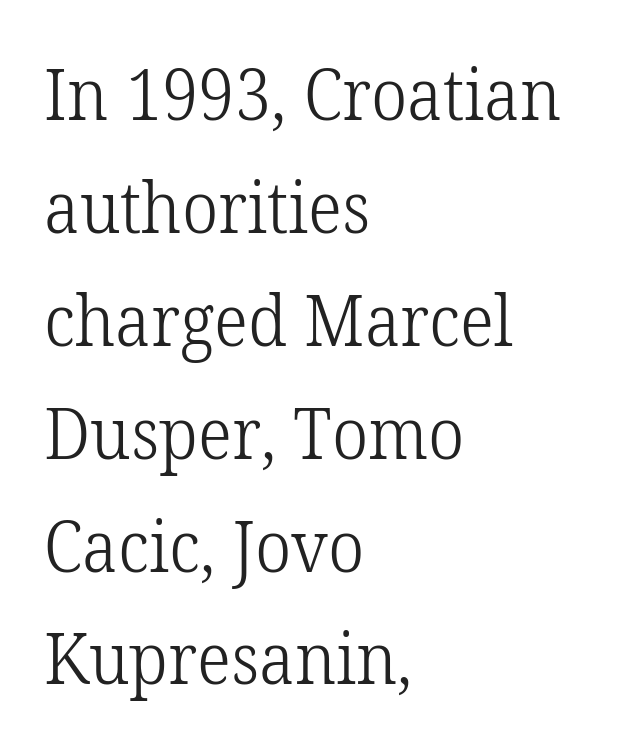
Q: Is the text bold? A: No.
Q: Is the text italic (slanted)? A: No, it is upright.
Q: Is the typeface a serif or a sans-serif typeface? A: Serif.
Q: Is the text underlined? A: No.
Q: How is the paragraph aligned? A: Left-aligned.
Q: Is the spacing between letters normal or unusually wide? A: Normal.
Q: Is the spacing between lines tight, normal or loose? A: Normal.
Q: Width (condensed, normal, or wide)? A: Normal.
Q: Stroke contrast? A: Low.
Q: x-height? A: Medium.
Q: Monospaced? A: No.
